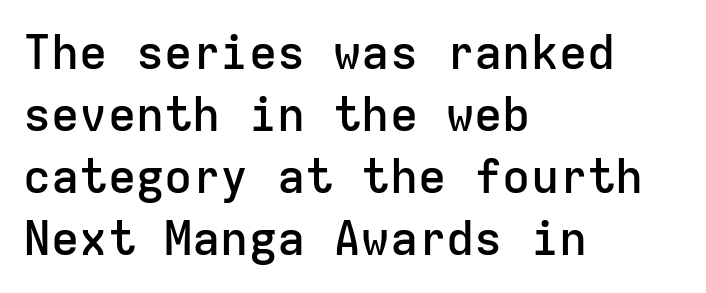
Fixed-width glyphs throughout — classic coding-font behaviour. The face used here is a sans, in the tradition of grotesques and geometrics. Decoration check: the copy has no underline. The designer left line spacing at the default. Posture: vertical.
